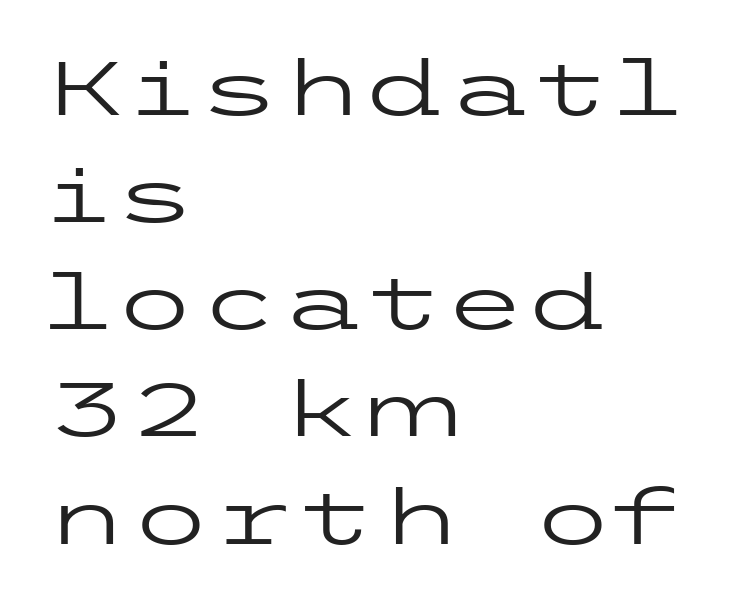
Q: Is the text bold? A: No.
Q: Is the text italic (slanted)? A: No, it is upright.
Q: Is the typeface a serif or a sans-serif typeface? A: Sans-serif.
Q: Is the text underlined? A: No.
Q: How is the paragraph aligned? A: Left-aligned.
Q: Is the spacing between letters normal or unusually wide? A: Normal.
Q: Is the spacing between lines tight, normal or loose? A: Normal.
Q: Width (condensed, normal, or wide)? A: Wide.
Q: Stroke contrast? A: Low.
Q: x-height? A: Medium.
